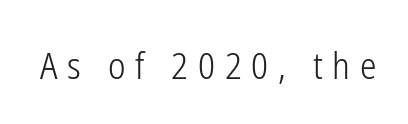
Q: Is the text bold? A: No.
Q: Is the text italic (slanted)? A: No, it is upright.
Q: Is the typeface a serif or a sans-serif typeface? A: Sans-serif.
Q: Is the text underlined? A: No.
Q: Is the spacing between letters normal or unusually wide? A: Unusually wide.
Q: Width (condensed, normal, or wide)? A: Condensed.
Q: Stroke contrast? A: Low.
Q: x-height? A: Medium.
Q: Monospaced? A: No.
